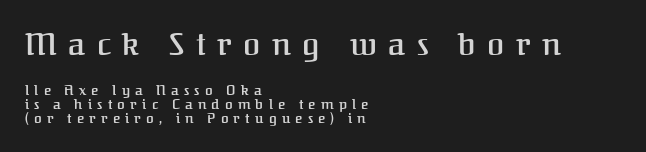
{"serif": "yes", "italic": "no", "bold": "semi", "weight": "semibold", "width": "normal", "stroke_contrast": "medium", "x_height": "medium", "monospaced": "no", "underline": "no", "align": "left", "line_spacing": "tight", "line_spacing_ratio": 1.0, "letter_spacing": "wide", "letter_spacing_em": 0.37, "larger_block": "first", "size_ratio": 2.21, "glyph_px": 31}
